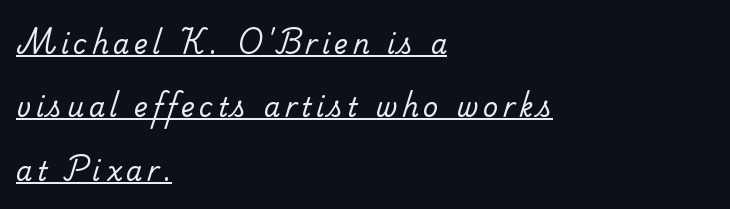
These characters rest on top of a visible drawn line. Whoever set this chose breathing room over compactness in the vertical rhythm. Weight: not bold — regular or lighter. Every row of glyphs begins at an identical x-position on the left.
